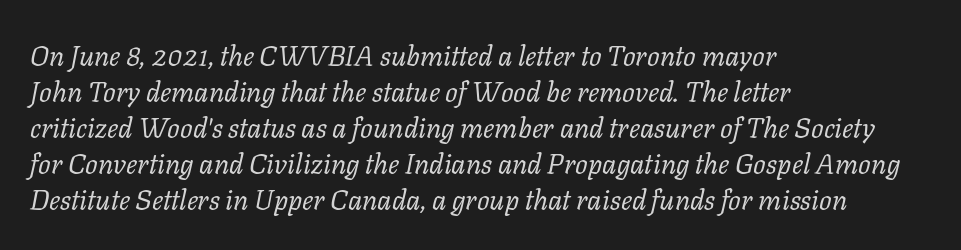
The image shows 28 px regular-weight serif type, italic (leaning right); set left-aligned, normal line spacing (1.29x), normal letter spacing, not underlined; low stroke contrast and a medium x-height.
